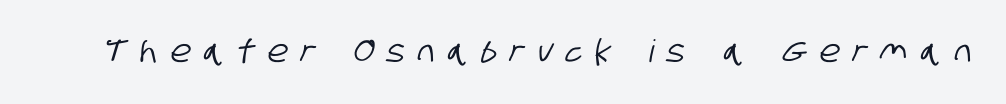
{"serif": "no", "width": "condensed", "stroke_contrast": "low", "x_height": "large", "monospaced": "no", "underline": "no", "letter_spacing": "wide", "letter_spacing_em": 0.42, "glyph_px": 31}
